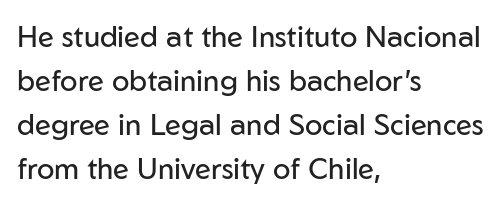
The image shows 29 px regular-weight sans-serif type, upright; set left-aligned, normal line spacing (1.52x), normal letter spacing, not underlined; low stroke contrast and a medium x-height.
